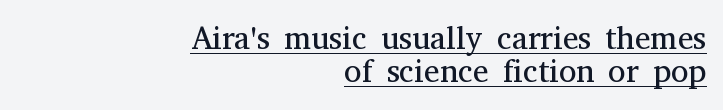
{"serif": "yes", "italic": "no", "bold": "no", "weight": "regular", "width": "normal", "stroke_contrast": "medium", "x_height": "medium", "monospaced": "no", "underline": "yes", "align": "right", "line_spacing": "tight", "line_spacing_ratio": 1.02, "letter_spacing": "normal", "letter_spacing_em": 0.0, "glyph_px": 32}
